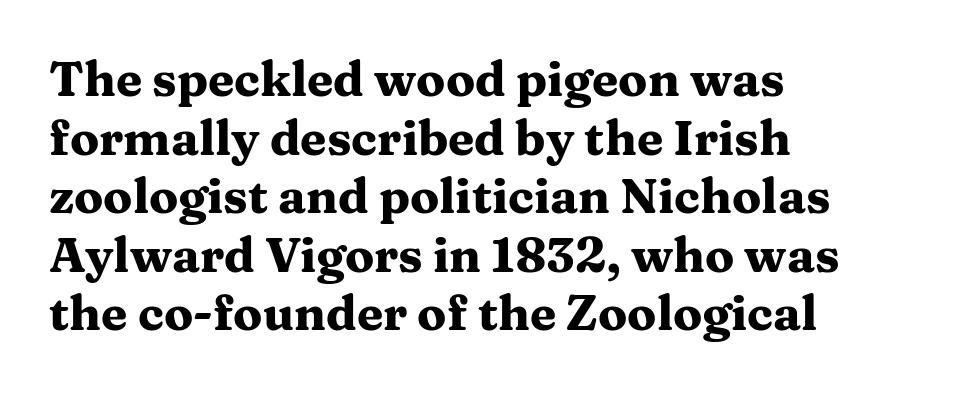
Q: Is the text bold? A: Yes.
Q: Is the text italic (slanted)? A: No, it is upright.
Q: Is the typeface a serif or a sans-serif typeface? A: Serif.
Q: Is the text underlined? A: No.
Q: How is the paragraph aligned? A: Left-aligned.
Q: Is the spacing between letters normal or unusually wide? A: Normal.
Q: Width (condensed, normal, or wide)? A: Wide.
Q: Stroke contrast? A: Medium.
Q: x-height? A: Medium.
Q: Monospaced? A: No.
